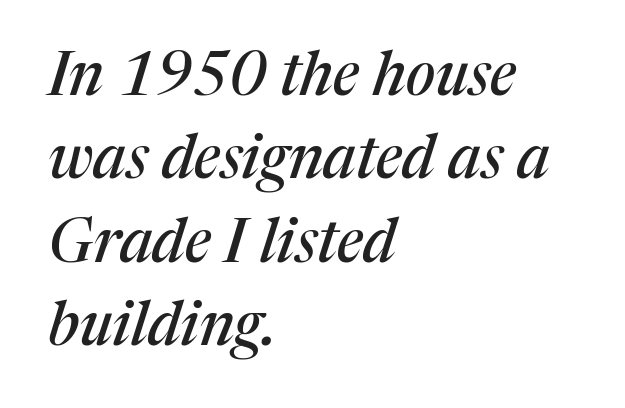
The image shows 60 px serif type, italic (leaning right); set left-aligned, normal line spacing (1.39x), normal letter spacing, not underlined; medium stroke contrast and a medium x-height.
